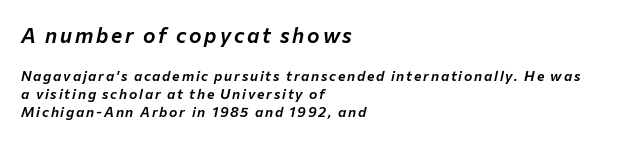
The image shows 21 px text type, italic (leaning right); set left-aligned, normal line spacing (1.32x), not underlined; the first (top) block is 1.5x larger.
